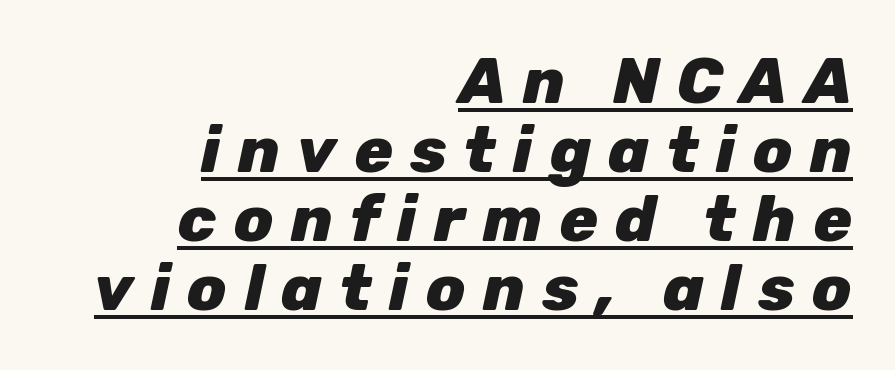
Q: Is the text bold? A: Yes.
Q: Is the text italic (slanted)? A: Yes, it leans right by about 12 degrees.
Q: Is the text underlined? A: Yes.
Q: How is the paragraph aligned? A: Right-aligned.
Q: Is the spacing between letters normal or unusually wide? A: Unusually wide.
Q: Is the spacing between lines tight, normal or loose? A: Tight.
Q: Width (condensed, normal, or wide)? A: Normal.
Q: Stroke contrast? A: Low.
Q: x-height? A: Medium.
Q: Monospaced? A: No.
